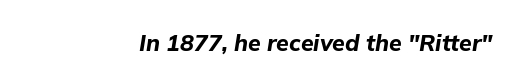
{"italic": "yes", "lean": "right", "slant_degrees": 9, "bold": "yes", "underline": "no", "letter_spacing": "normal", "letter_spacing_em": 0.0, "glyph_px": 23}
